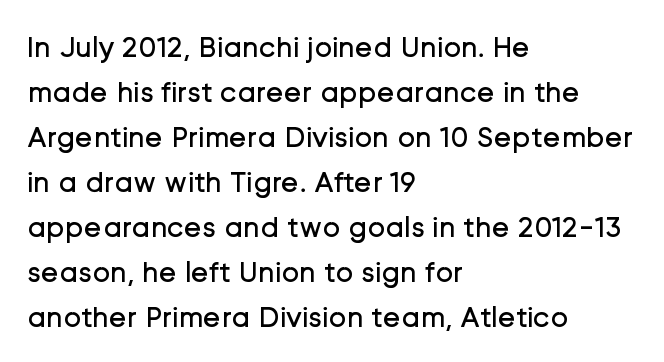
{"serif": "no", "italic": "no", "bold": "no", "weight": "regular", "width": "normal", "stroke_contrast": "low", "x_height": "medium", "monospaced": "no", "underline": "no", "align": "left", "line_spacing": "normal", "line_spacing_ratio": 1.5, "letter_spacing": "normal", "letter_spacing_em": 0.0, "glyph_px": 30}
